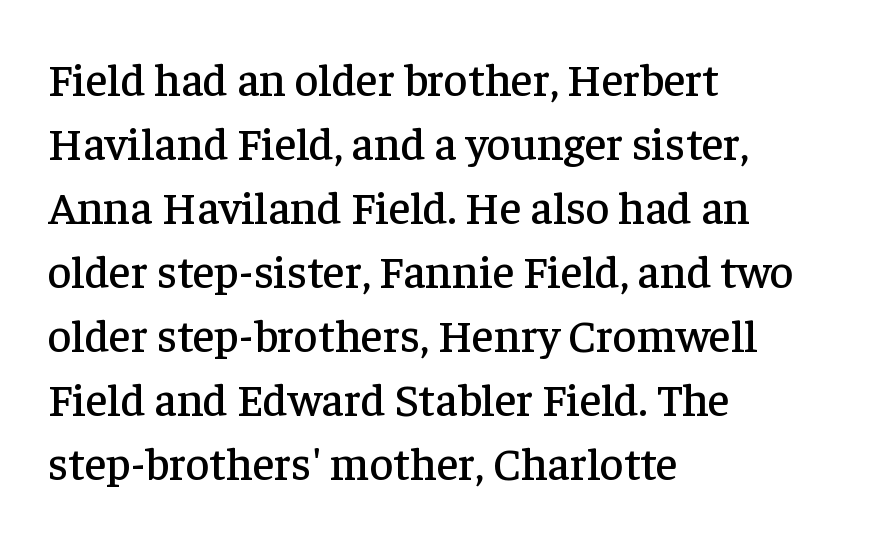
This block has exactly the height ordinary leading produces. The type sits square on the baseline with zero lean. Each line starts at the same left margin while the right side varies. Any mark beneath the type? The region is blank.
